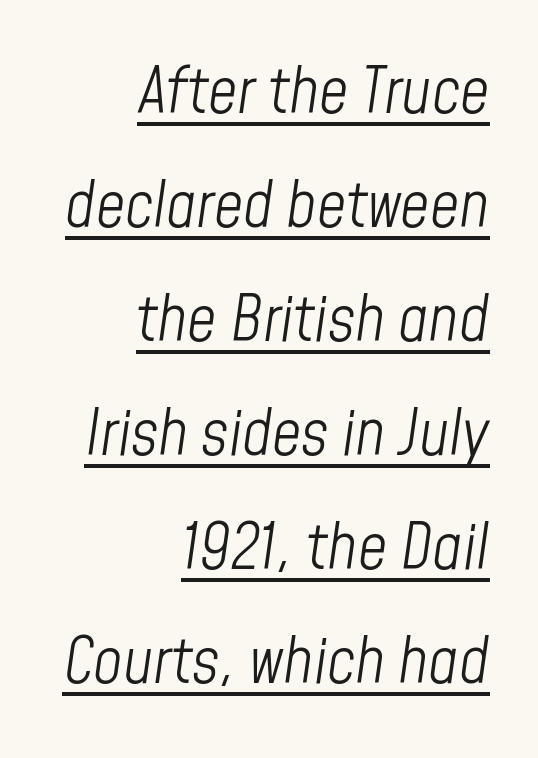
Q: Is the text bold? A: No.
Q: Is the text italic (slanted)? A: Yes, it leans right by about 8 degrees.
Q: Is the text underlined? A: Yes.
Q: How is the paragraph aligned? A: Right-aligned.
Q: Is the spacing between letters normal or unusually wide? A: Normal.
Q: Width (condensed, normal, or wide)? A: Condensed.
Q: Stroke contrast? A: Low.
Q: x-height? A: Medium.
Q: Monospaced? A: No.
